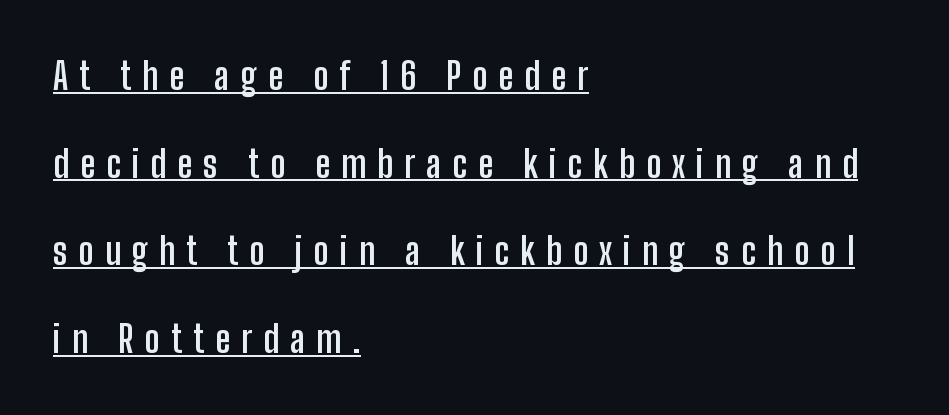
{"serif": "no", "italic": "no", "bold": "yes", "weight": "semibold", "width": "condensed", "stroke_contrast": "low", "x_height": "medium", "monospaced": "no", "underline": "yes", "align": "left", "line_spacing": "loose", "line_spacing_ratio": 2.37, "letter_spacing": "wide", "letter_spacing_em": 0.3, "glyph_px": 37}
